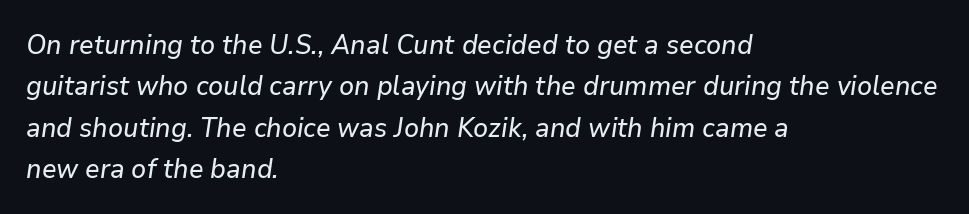
Q: Is the text italic (slanted)? A: Yes, it leans right by about 9 degrees.
Q: Is the text underlined? A: No.
Q: How is the paragraph aligned? A: Left-aligned.
Q: Is the spacing between letters normal or unusually wide? A: Normal.
Q: Is the spacing between lines tight, normal or loose? A: Normal.
